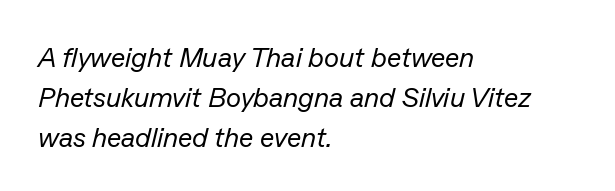
{"italic": "yes", "lean": "right", "slant_degrees": 13, "bold": "no", "weight": "regular", "width": "normal", "stroke_contrast": "low", "x_height": "medium", "monospaced": "no", "underline": "no", "align": "left", "line_spacing": "normal", "line_spacing_ratio": 1.42, "letter_spacing": "normal", "letter_spacing_em": 0.0, "glyph_px": 28}
